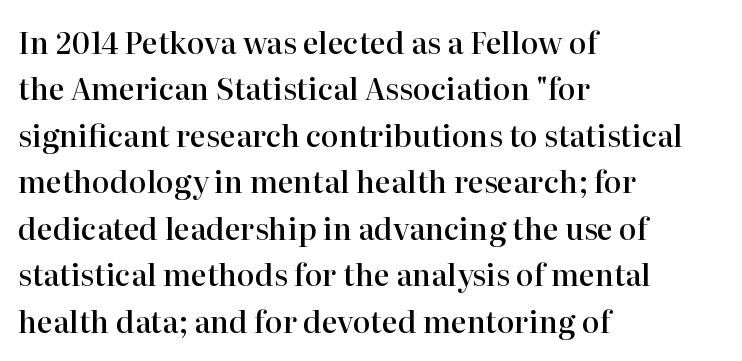
The block of text has a typical density, with ordinary space between rows. The rendering uses a semibold face; strokes are thickened but not to full bold. The font's upright variant was chosen for this text. Is the letter spacing exaggerated? No — it looks like the ordinary default.
